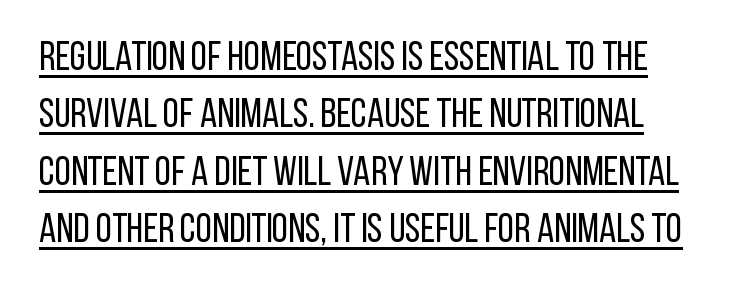
Q: Is the text bold? A: No.
Q: Is the text italic (slanted)? A: No, it is upright.
Q: Is the typeface a serif or a sans-serif typeface? A: Sans-serif.
Q: Is the text underlined? A: Yes.
Q: Is the spacing between letters normal or unusually wide? A: Normal.
Q: Is the spacing between lines tight, normal or loose? A: Normal.
Q: Width (condensed, normal, or wide)? A: Condensed.
Q: Stroke contrast? A: Low.
Q: x-height? A: Large.
Q: Monospaced? A: No.
